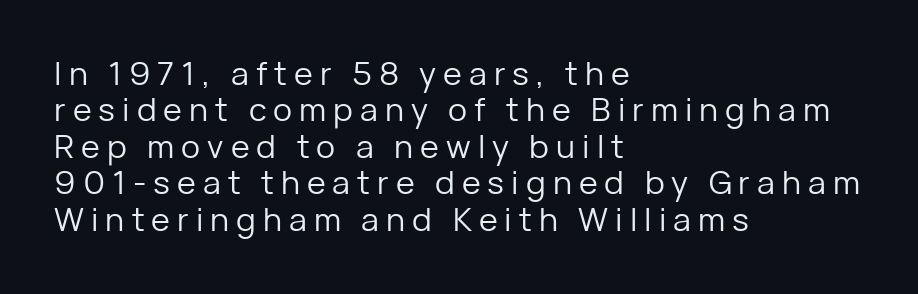
The image shows 32 px regular-weight sans-serif type, upright; set left-aligned, tight line spacing (1.14x), unusually wide letter spacing (+0.22 em), not underlined; low stroke contrast and a medium x-height.
